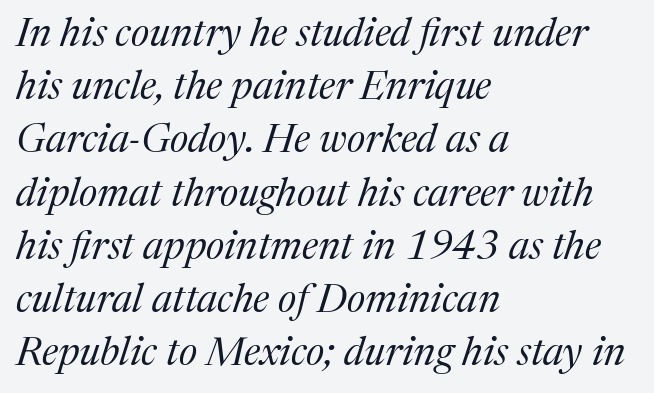
Students, observe: this is what conventionally led text looks like. Underline: absent. Look at the bottom of the vertical strokes: they flare into serifs here. A typesetter would call this zero additional tracking. A typesetter would mark this as italic. In CSS terms this would be text-align: left.
